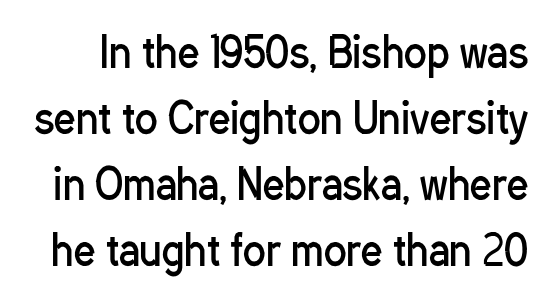
{"serif": "no", "italic": "no", "bold": "no", "weight": "regular", "width": "condensed", "stroke_contrast": "low", "x_height": "medium", "monospaced": "no", "underline": "no", "line_spacing": "normal", "line_spacing_ratio": 1.57, "letter_spacing": "normal", "letter_spacing_em": 0.0, "glyph_px": 42}
